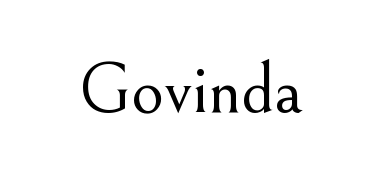
{"serif": "yes", "italic": "no", "bold": "no", "weight": "light", "width": "normal", "stroke_contrast": "medium", "x_height": "small", "monospaced": "no", "underline": "no", "letter_spacing": "normal", "letter_spacing_em": 0.0, "glyph_px": 71}
